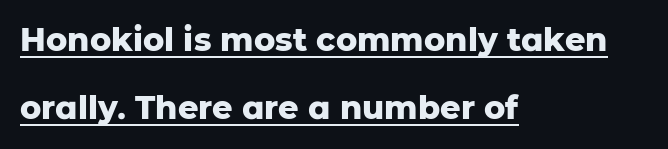
Students, observe: this is what heavily led, spacious text looks like. This sample is left-justified, so line endings fall wherever the words run out. A typesetter would call this zero additional tracking. The passage shown is typed in a proportional face where columns would drift. You can see a thin bar hugging the bottom of the glyphs. Plenty of ink on the page — the face is bold.
